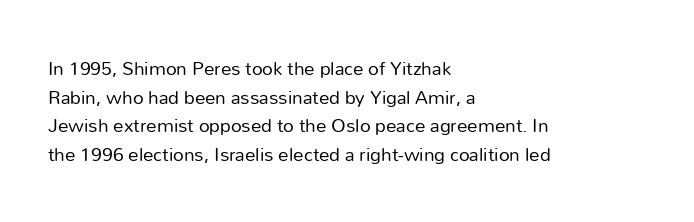
{"italic": "no", "bold": "no", "underline": "no", "align": "left", "line_spacing": "normal", "line_spacing_ratio": 1.36, "letter_spacing": "normal", "letter_spacing_em": 0.0, "glyph_px": 21}
